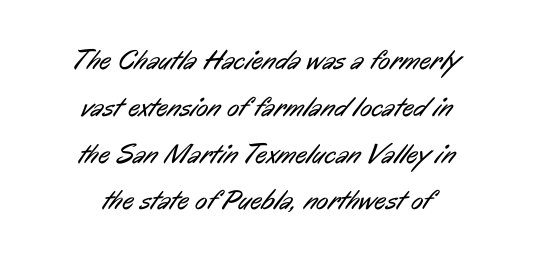
Q: Is the text bold? A: No.
Q: Is the typeface a serif or a sans-serif typeface? A: Sans-serif.
Q: Is the text underlined? A: No.
Q: How is the paragraph aligned? A: Centered.
Q: Is the spacing between letters normal or unusually wide? A: Normal.
Q: Is the spacing between lines tight, normal or loose? A: Normal.
Q: Width (condensed, normal, or wide)? A: Condensed.
Q: Stroke contrast? A: Low.
Q: x-height? A: Medium.
Q: Monospaced? A: No.
